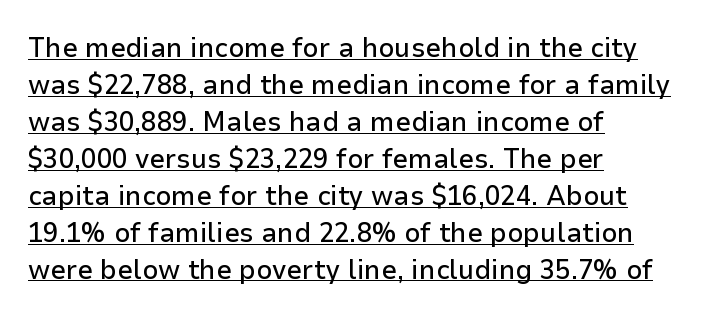
{"serif": "no", "italic": "no", "width": "normal", "stroke_contrast": "low", "x_height": "medium", "monospaced": "no", "underline": "yes", "align": "left", "line_spacing": "normal", "line_spacing_ratio": 1.32, "letter_spacing": "normal", "letter_spacing_em": 0.0, "glyph_px": 28}
